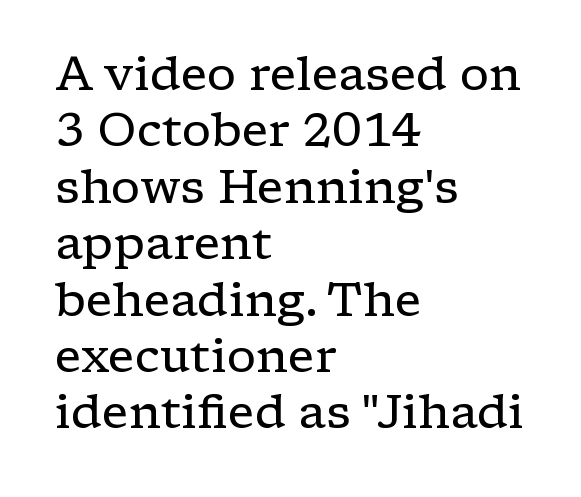
The specimen reads as upright at a glance. Heaviness? Minimal to ordinary, like unemphasized prose. The passage shown is typed in a proportional face where columns would drift. The zone under the glyphs is completely vacant.
